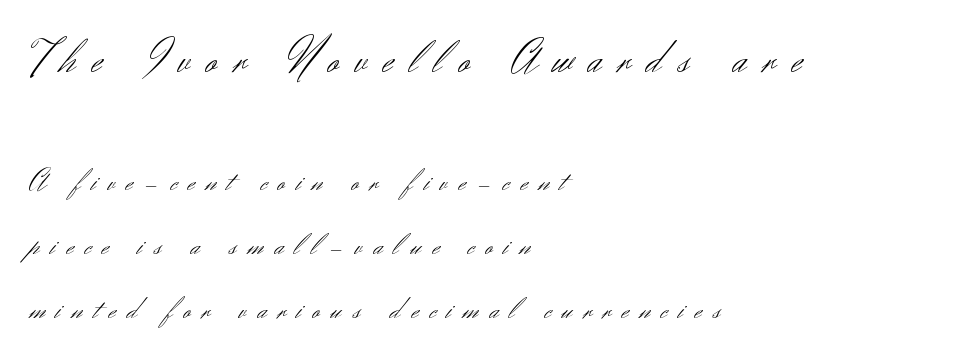
Is the lower block the larger one? No — the upper block carries the bigger type. Stroke mass is kept to a normal reading level or below. Line starts are locked; line ends wander. Caption: expanded tracking, letters set apart.
